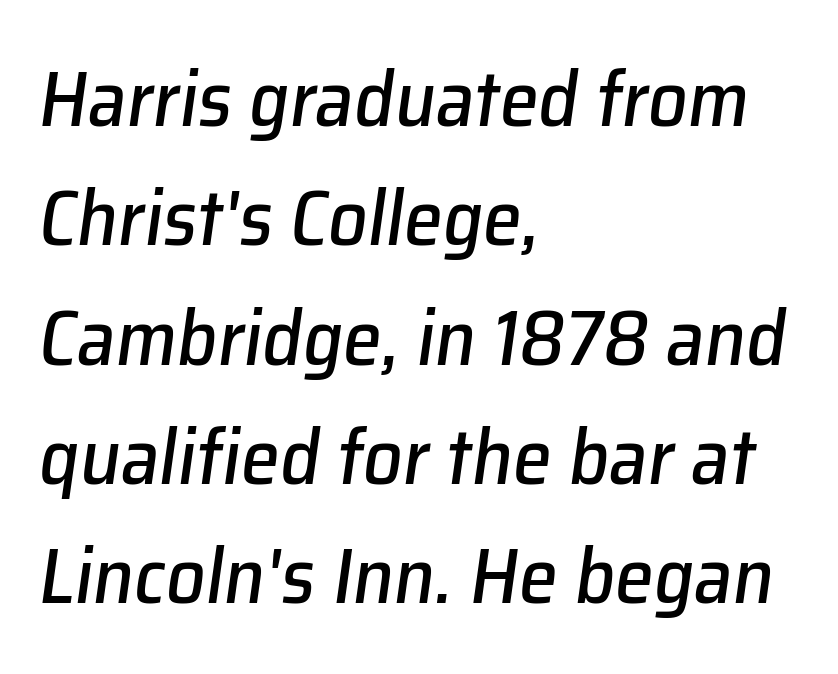
{"italic": "yes", "lean": "right", "slant_degrees": 8, "width": "normal", "stroke_contrast": "low", "x_height": "medium", "monospaced": "no", "underline": "no", "align": "left", "line_spacing": "normal", "line_spacing_ratio": 1.53, "letter_spacing": "normal", "letter_spacing_em": 0.0, "glyph_px": 78}
